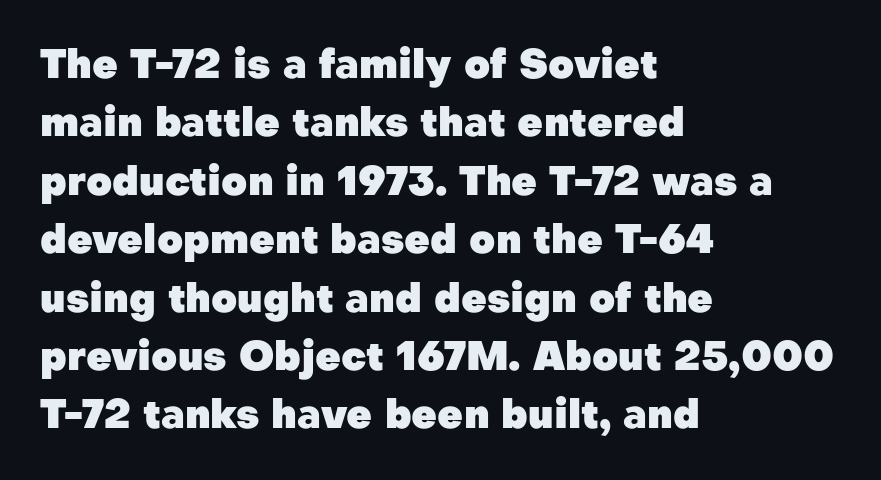
{"serif": "no", "italic": "no", "bold": "yes", "weight": "heavy", "width": "normal", "stroke_contrast": "low", "x_height": "medium", "monospaced": "no", "underline": "no", "align": "left", "line_spacing": "normal", "line_spacing_ratio": 1.46, "letter_spacing": "normal", "letter_spacing_em": 0.0, "glyph_px": 40}
